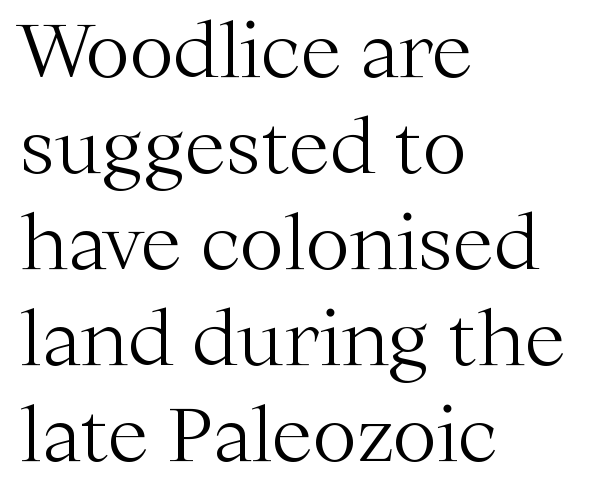
The image shows 75 px light serif type, upright; set left-aligned, normal line spacing (1.28x), normal letter spacing, not underlined; medium stroke contrast and a medium x-height.
